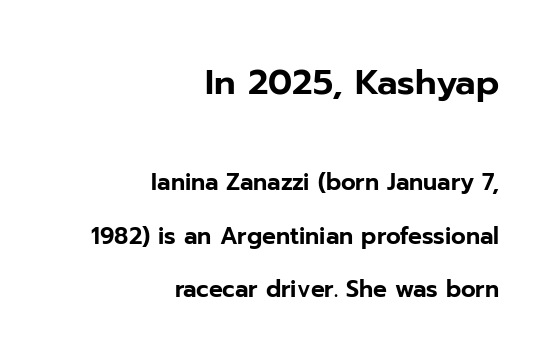
Words appear dense and cohesive because spacing is normal. The block of text is sparse from top to bottom, with ample space between rows. The face used here is proportionally spaced, like ordinary book or web type. Visually, the top section dominates because its glyphs are scaled up. The foot of each line stays bare and open.
